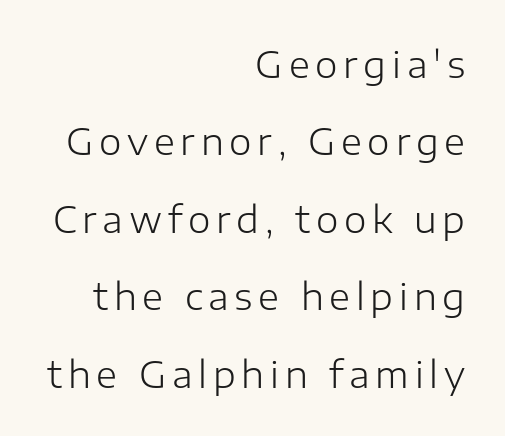
{"serif": "no", "italic": "no", "bold": "no", "weight": "light", "width": "normal", "stroke_contrast": "low", "x_height": "medium", "monospaced": "no", "underline": "no", "align": "right", "line_spacing": "loose", "line_spacing_ratio": 2.15, "glyph_px": 36}
